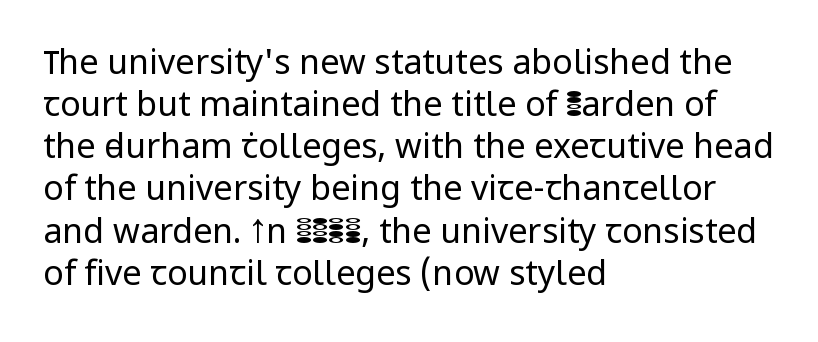
In CSS terms this would be text-align: left. Spacing between characters is what you'd get straight out of the box. These glyphs show unthickened strokes, regular width or finer. This is roman type, the default non-slanted kind.
